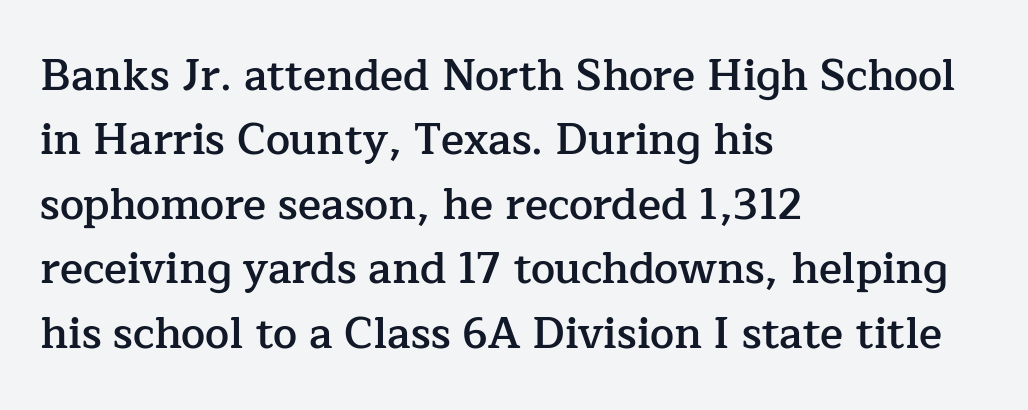
{"serif": "yes", "italic": "no", "bold": "semi", "weight": "semibold", "width": "normal", "stroke_contrast": "low", "x_height": "medium", "monospaced": "no", "underline": "no", "align": "left", "line_spacing": "normal", "line_spacing_ratio": 1.5, "letter_spacing": "normal", "letter_spacing_em": 0.0, "glyph_px": 43}
